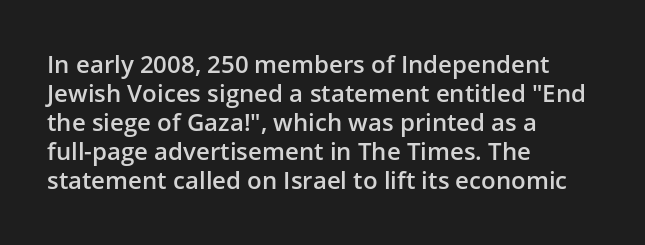
{"italic": "no", "bold": "semi", "underline": "no", "align": "left", "line_spacing_ratio": 1.21, "letter_spacing": "normal", "letter_spacing_em": 0.0, "glyph_px": 24}
